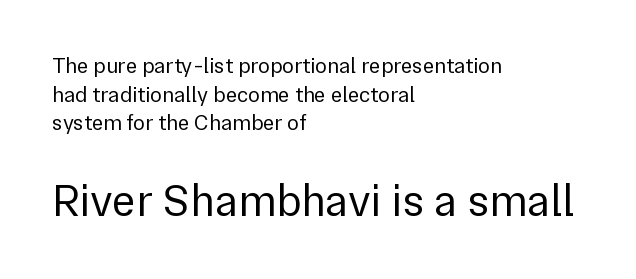
The image shows 45 px regular-weight sans-serif type, upright; set left-aligned, normal line spacing (1.3x), normal letter spacing, not underlined; the second (bottom) block is 2.05x larger; a medium x-height.
